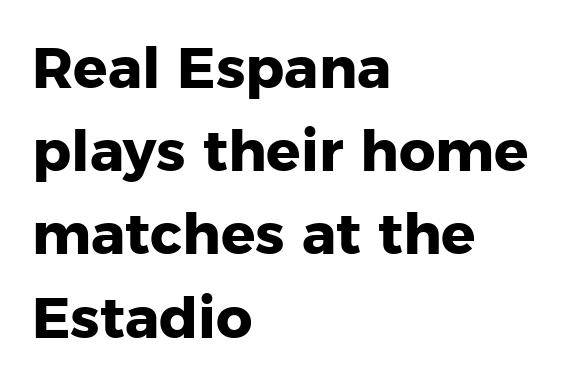
This rendering uses left alignment, leaving the right contour irregular. Vertically, the passage feels balanced, rows spaced as you'd expect. Nothing sits at the stroke ends, so this counts as sans-serif. The passage shown is typed in a proportional face where columns would drift.
